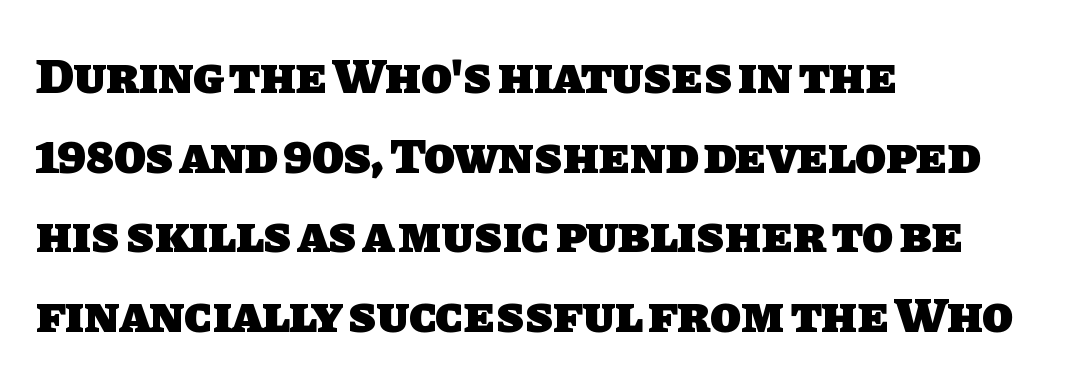
Bold? Absolutely — the strokes are thick and heavy. Honestly, the letter spacing is just normal — you wouldn't notice it. The paragraph shown leans on its left margin. Letterform terminals end flat and unadorned throughout the passage. The face used here is proportionally spaced, like ordinary book or web type.
